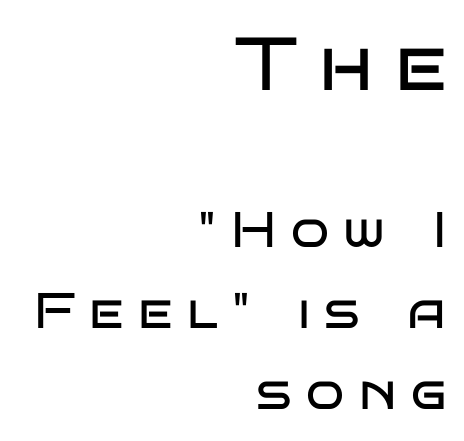
When letters stand straight like this, we call the style roman or upright. Here the glyphs are tracked loosely, breaking word shapes into spaced letters. These lines are rendered in a variable-pitch font. You get the large type first, then a drop to smaller type. Check the space under the baseline: it is left empty.
